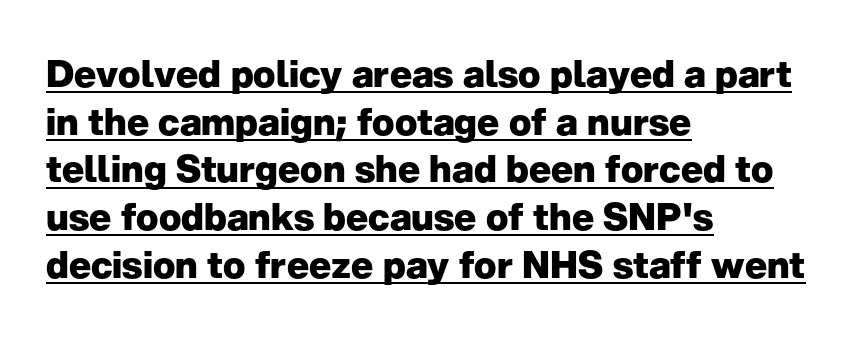
Q: Is the text bold? A: Yes.
Q: Is the text italic (slanted)? A: No, it is upright.
Q: Is the typeface a serif or a sans-serif typeface? A: Sans-serif.
Q: Is the text underlined? A: Yes.
Q: How is the paragraph aligned? A: Left-aligned.
Q: Is the spacing between letters normal or unusually wide? A: Normal.
Q: Is the spacing between lines tight, normal or loose? A: Normal.
Q: Width (condensed, normal, or wide)? A: Normal.
Q: Stroke contrast? A: Low.
Q: x-height? A: Medium.
Q: Monospaced? A: No.
